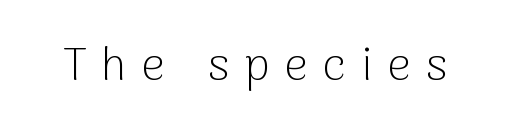
Q: Is the text bold? A: No.
Q: Is the text italic (slanted)? A: No, it is upright.
Q: Is the typeface a serif or a sans-serif typeface? A: Sans-serif.
Q: Is the text underlined? A: No.
Q: Is the spacing between letters normal or unusually wide? A: Unusually wide.
Q: Width (condensed, normal, or wide)? A: Normal.
Q: Stroke contrast? A: Low.
Q: x-height? A: Medium.
Q: Monospaced? A: No.
